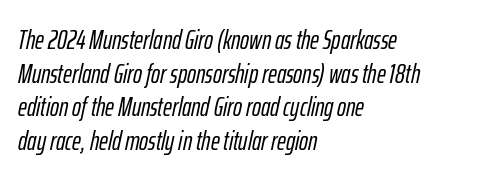
Q: Is the text italic (slanted)? A: Yes, it leans right by about 12 degrees.
Q: Is the text underlined? A: No.
Q: How is the paragraph aligned? A: Left-aligned.
Q: Is the spacing between letters normal or unusually wide? A: Normal.
Q: Is the spacing between lines tight, normal or loose? A: Normal.
